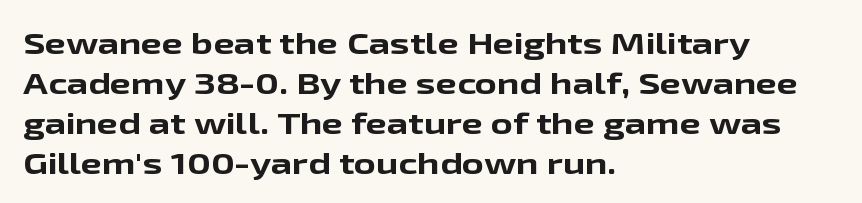
Does the type have serifs? No, each stem ends abruptly. You could not count columns in this text — the font is proportionally spaced. Set as a true bold cut, around the 700 mark. Beneath every word, the page is bare. Tracking here is standard; glyphs follow each other at the usual distance. Unlike italic type, these characters show no tilt at all.
